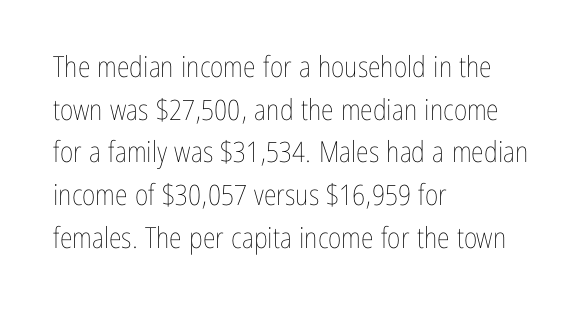
The image shows 29 px thin, condensed type, upright; set left-aligned, normal line spacing (1.47x), normal letter spacing, not underlined; low stroke contrast and a medium x-height.
